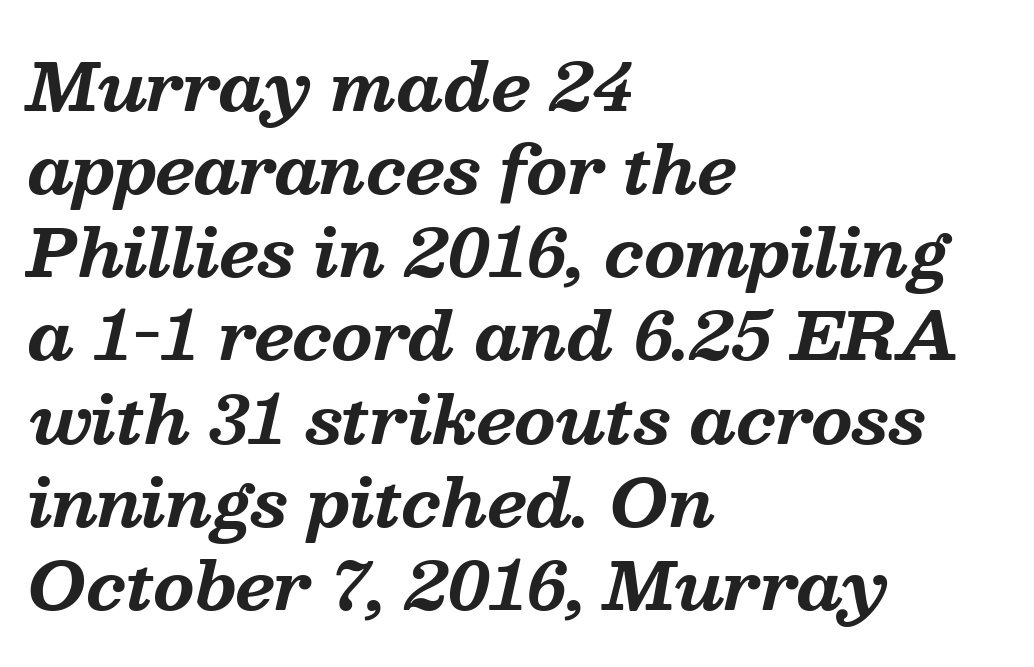
Q: Is the text bold? A: Yes.
Q: Is the text italic (slanted)? A: Yes, it leans right by about 13 degrees.
Q: Is the typeface a serif or a sans-serif typeface? A: Serif.
Q: Is the text underlined? A: No.
Q: How is the paragraph aligned? A: Left-aligned.
Q: Is the spacing between letters normal or unusually wide? A: Normal.
Q: Is the spacing between lines tight, normal or loose? A: Normal.
Q: Width (condensed, normal, or wide)? A: Normal.
Q: Stroke contrast? A: Medium.
Q: x-height? A: Medium.
Q: Monospaced? A: No.
